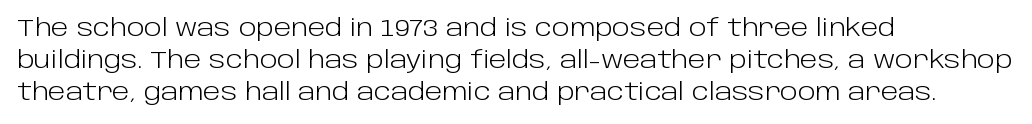
The image shows 23 px text type, upright; set left-aligned, normal line spacing (1.4x), normal letter spacing, not underlined.
